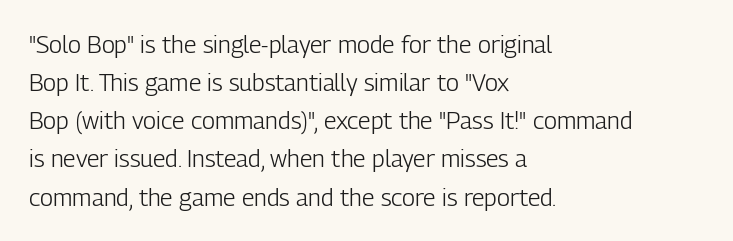
The image shows 24 px text type, upright; set left-aligned, normal line spacing (1.59x), normal letter spacing, not underlined.
